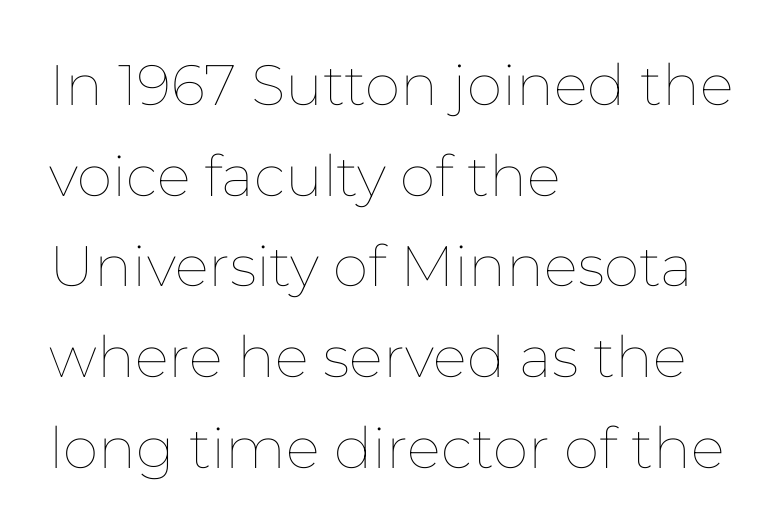
Q: Is the text bold? A: No.
Q: Is the text italic (slanted)? A: No, it is upright.
Q: Is the text underlined? A: No.
Q: How is the paragraph aligned? A: Left-aligned.
Q: Is the spacing between letters normal or unusually wide? A: Normal.
Q: Is the spacing between lines tight, normal or loose? A: Normal.
Q: Width (condensed, normal, or wide)? A: Normal.
Q: Stroke contrast? A: Low.
Q: x-height? A: Medium.
Q: Monospaced? A: No.
